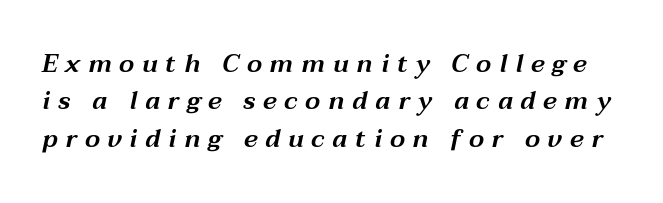
Q: Is the text italic (slanted)? A: Yes, it leans right by about 12 degrees.
Q: Is the text underlined? A: No.
Q: Is the spacing between letters normal or unusually wide? A: Unusually wide.
Q: Is the spacing between lines tight, normal or loose? A: Normal.
